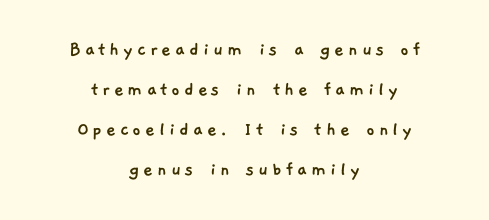
The image shows 21 px text type; set centered, loose line spacing (1.9x), not underlined.
